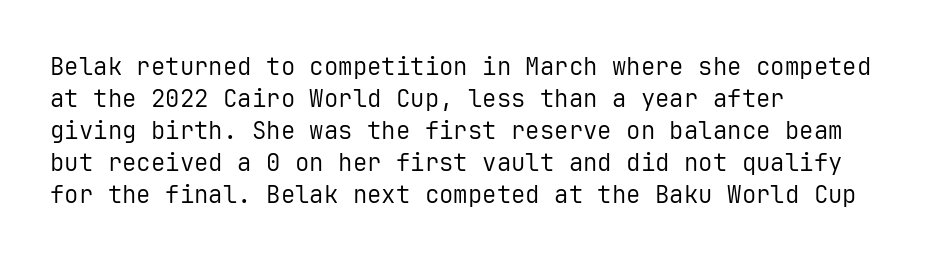
The image shows 24 px text type, upright; set left-aligned, normal line spacing (1.33x), normal letter spacing, not underlined.
